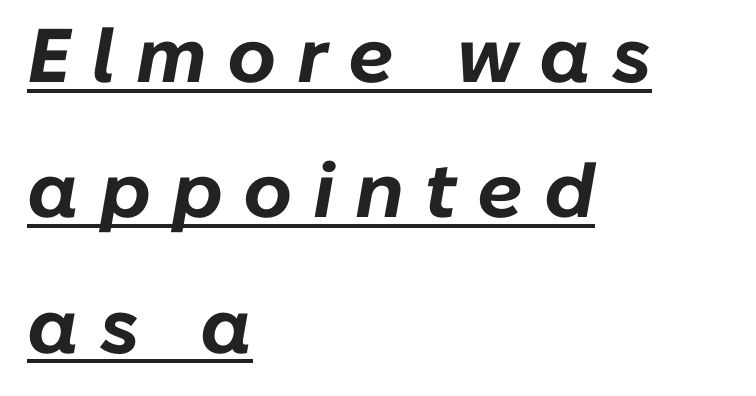
{"italic": "yes", "lean": "right", "slant_degrees": 10, "bold": "yes", "weight": "bold", "width": "normal", "stroke_contrast": "low", "x_height": "medium", "monospaced": "no", "underline": "yes", "align": "left", "line_spacing_ratio": 1.78, "letter_spacing": "wide", "letter_spacing_em": 0.27, "glyph_px": 76}
